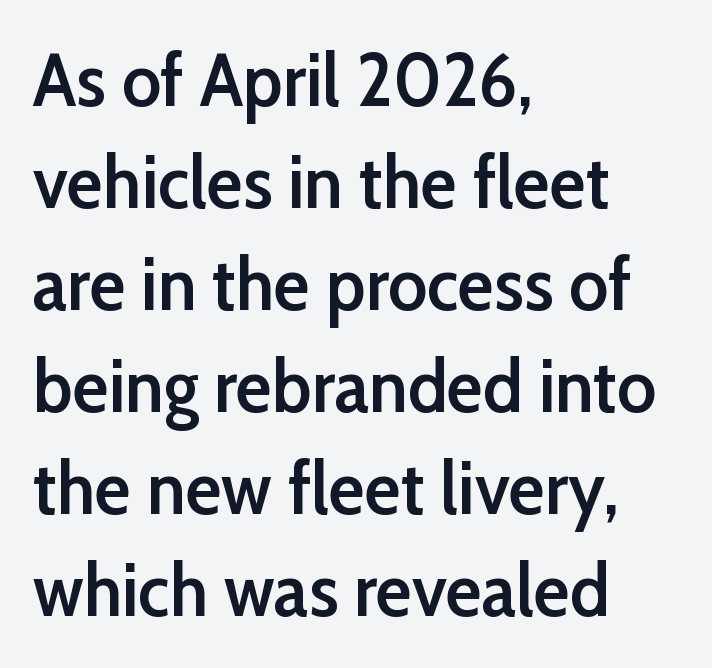
{"serif": "no", "italic": "no", "bold": "semi", "weight": "semibold", "width": "normal", "stroke_contrast": "low", "x_height": "medium", "monospaced": "no", "underline": "no", "align": "left", "line_spacing": "normal", "line_spacing_ratio": 1.36, "letter_spacing": "normal", "letter_spacing_em": 0.0, "glyph_px": 75}
